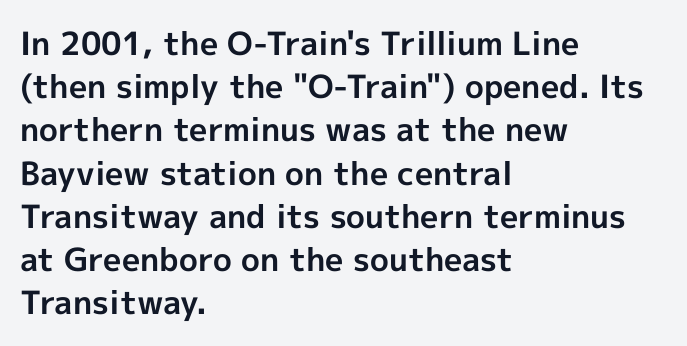
Characters follow at the spacing the type designer built in. Does the weight exceed regular? Yes, all the way to bold. The block of text has a typical density, with ordinary space between rows. This sample uses a sans-serif face.
